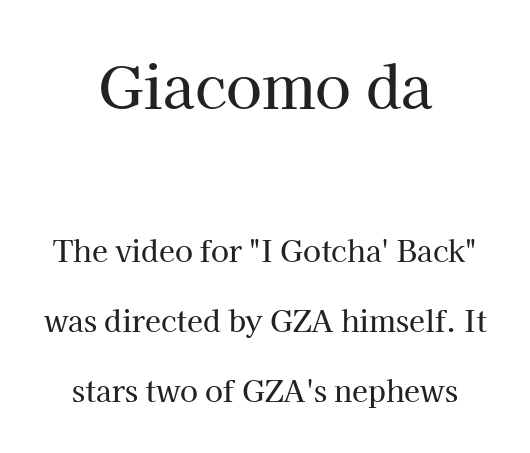
Q: Is the text italic (slanted)? A: No, it is upright.
Q: Is the typeface a serif or a sans-serif typeface? A: Serif.
Q: Is the text underlined? A: No.
Q: How is the paragraph aligned? A: Centered.
Q: Is the spacing between letters normal or unusually wide? A: Normal.
Q: Is the spacing between lines tight, normal or loose? A: Loose.
Q: Which block of text is set in a larger size, the first (top) or the second (bottom)? A: The first (top) one.
Q: Width (condensed, normal, or wide)? A: Normal.
Q: Stroke contrast? A: High.
Q: x-height? A: Medium.
Q: Monospaced? A: No.
